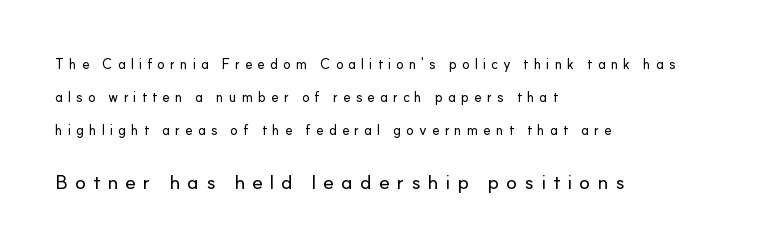
{"italic": "no", "underline": "no", "align": "left", "line_spacing": "loose", "line_spacing_ratio": 2.34, "letter_spacing": "wide", "letter_spacing_em": 0.35, "larger_block": "second", "size_ratio": 1.43, "glyph_px": 20}
